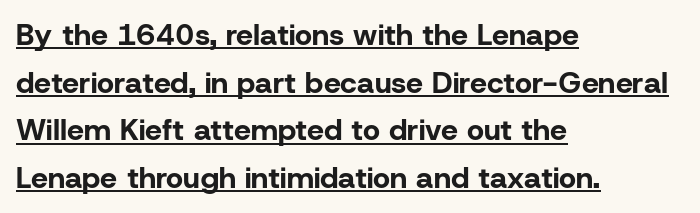
It's the straight-up-and-down kind of type. Serif or sans? Sans — the stroke terminals are bare. Looks like regular typesetting: each glyph gets only the width it needs. Inter-character spacing is left at the font's built-in metrics. Chunky letters — that's bold for sure. Left-aligned paragraph, ragged on the right.
